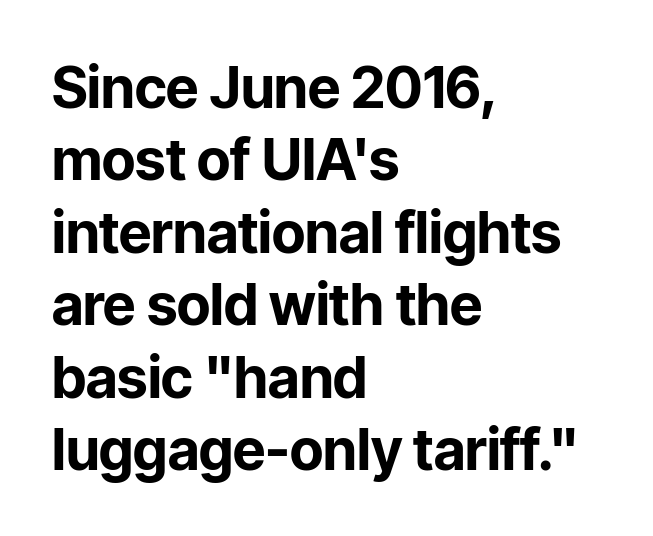
{"serif": "no", "italic": "no", "bold": "yes", "weight": "bold", "width": "normal", "stroke_contrast": "low", "x_height": "medium", "monospaced": "no", "underline": "no", "align": "left", "line_spacing": "normal", "line_spacing_ratio": 1.27, "letter_spacing": "normal", "letter_spacing_em": 0.0, "glyph_px": 57}
